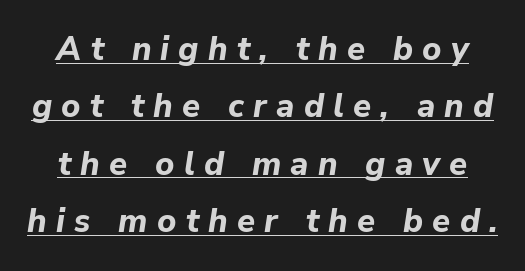
{"italic": "yes", "lean": "right", "slant_degrees": 9, "bold": "yes", "weight": "bold", "width": "normal", "stroke_contrast": "low", "x_height": "medium", "monospaced": "no", "underline": "yes", "line_spacing_ratio": 1.74, "letter_spacing": "wide", "letter_spacing_em": 0.28, "glyph_px": 33}
